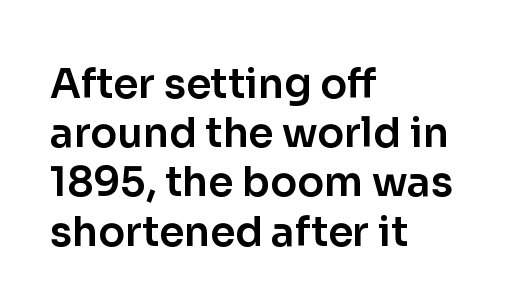
The face used here is rendered with its standard letterfit. This sample has the flowing, uneven cadence of proportional lettering. Leftover space on each line is placed entirely after the last word. This sample uses a sans-serif face. Any mark beneath the type? The region is blank. Vertical strokes here are truly vertical.
